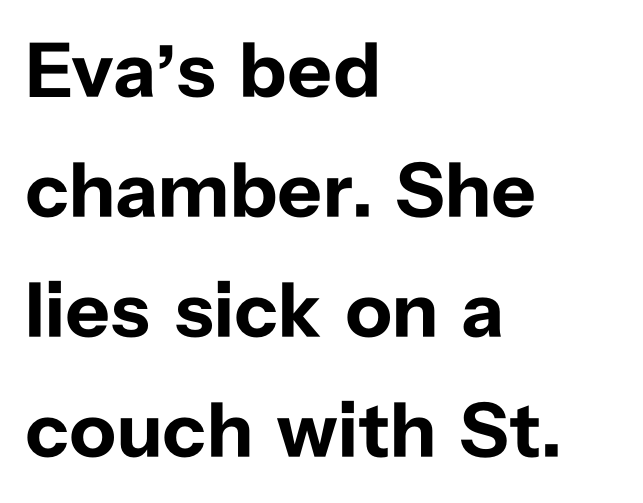
Tracking here is standard; glyphs follow each other at the usual distance. Proportional: the letters do not fall into vertical columns. Stroke terminals: plain, sans-serif. Lines of text with bare space underneath. The letters stand straight up with perfectly vertical stems. Horizontal alignment here is leftward, the default for most running prose.
